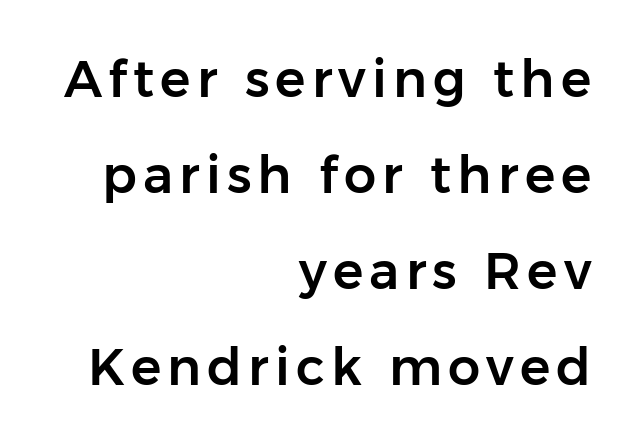
The image shows 51 px sans-serif type, upright; set right-aligned, line spacing 1.88x, not underlined; low stroke contrast and a medium x-height.
